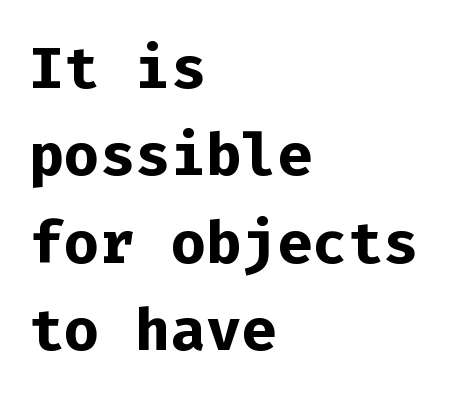
Whoever set this chose a conventional vertical rhythm. Tracking value appears to be zero — textbook default spacing. Weight check: bold — yes, fully. Note the uniform advance width — an 'i' takes as much space as an 'm'. Posture: vertical. This rendering employs a face without finishing strokes, i.e., a sans-serif.
